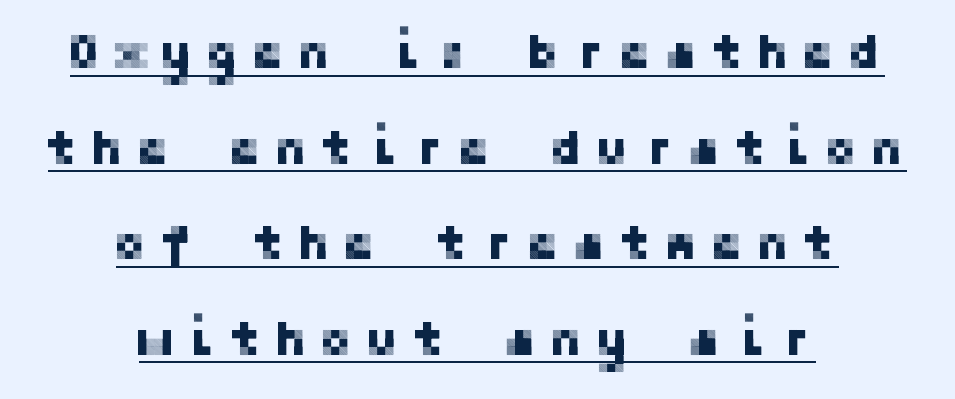
The typesetter has applied underlining to the passage shown. Words appear elongated and porous because spacing is wide. Every stem runs plumb, perpendicular to the baseline. A typesetter would call this leading open, well beyond the default. The designer went with a sans here, leaving each stem footless.
